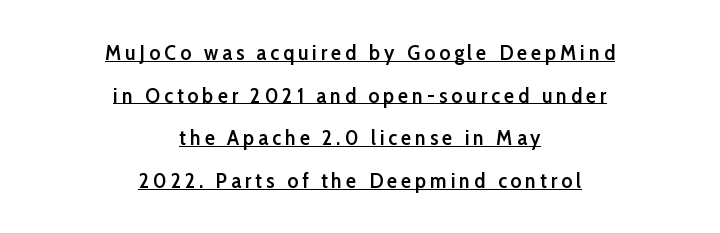
{"italic": "no", "bold": "semi", "underline": "yes", "align": "center", "line_spacing": "loose", "line_spacing_ratio": 2.03, "glyph_px": 21}
